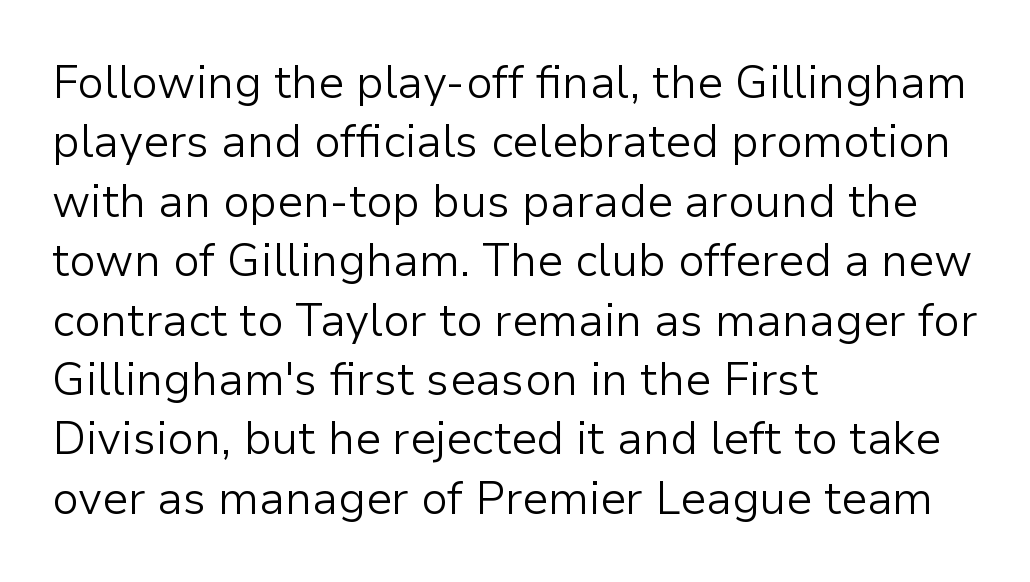
{"serif": "no", "italic": "no", "bold": "no", "weight": "light", "width": "normal", "stroke_contrast": "low", "x_height": "medium", "monospaced": "no", "underline": "no", "align": "left", "line_spacing": "normal", "line_spacing_ratio": 1.32, "letter_spacing": "normal", "letter_spacing_em": 0.0, "glyph_px": 45}
